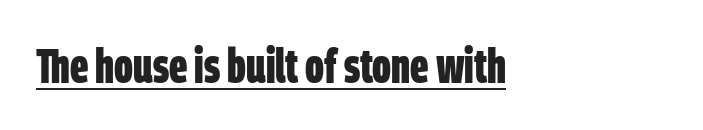
The image shows 48 px bold, condensed sans-serif type; set left-aligned, normal letter spacing, underlined; low stroke contrast and a large x-height.
